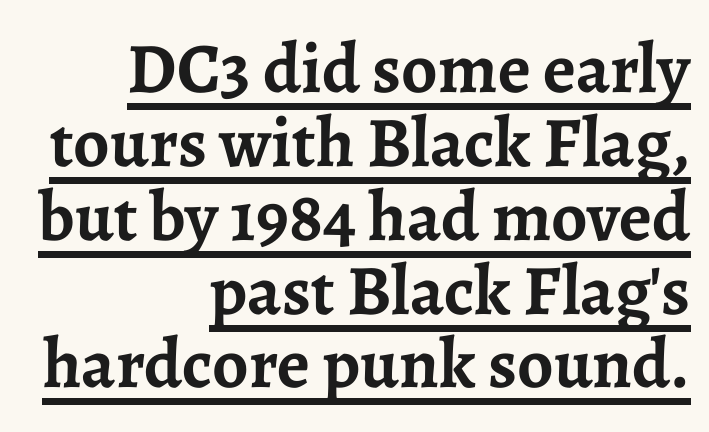
Students, observe the line beneath the letters — that is underlining. If you drew a line through each stem, it would be perfectly vertical. The strokes are fattened all the way to bold. Old-style or modern, the face here clearly has serifs.
